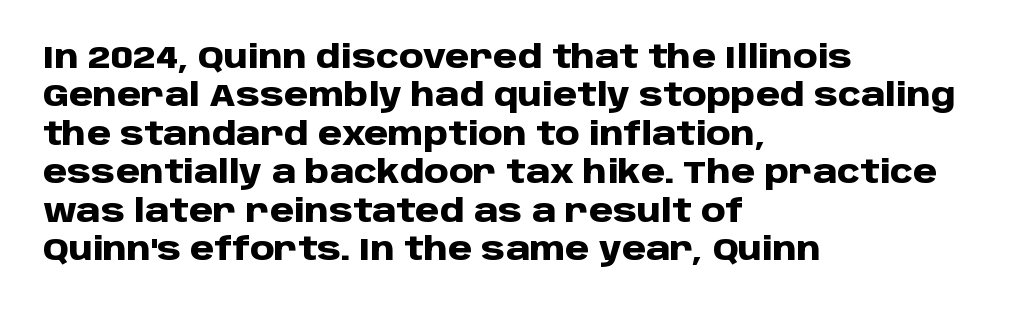
{"serif": "no", "italic": "no", "bold": "yes", "weight": "heavy", "width": "normal", "stroke_contrast": "low", "x_height": "large", "monospaced": "no", "underline": "no", "align": "left", "line_spacing_ratio": 1.24, "letter_spacing": "normal", "letter_spacing_em": 0.0, "glyph_px": 31}
